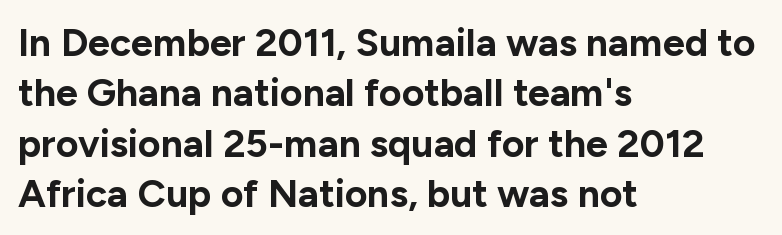
{"serif": "no", "italic": "no", "bold": "yes", "weight": "bold", "width": "normal", "stroke_contrast": "low", "x_height": "medium", "monospaced": "no", "underline": "no", "align": "left", "line_spacing": "normal", "line_spacing_ratio": 1.29, "letter_spacing": "normal", "letter_spacing_em": 0.0, "glyph_px": 39}
